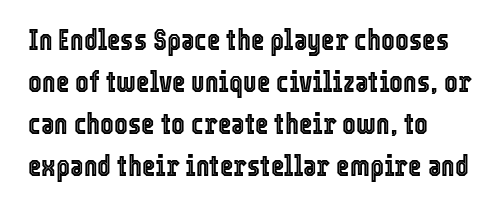
{"italic": "no", "width": "condensed", "x_height": "medium", "monospaced": "no", "underline": "no", "align": "left", "line_spacing": "normal", "line_spacing_ratio": 1.45, "letter_spacing": "normal", "letter_spacing_em": 0.0, "glyph_px": 29}
